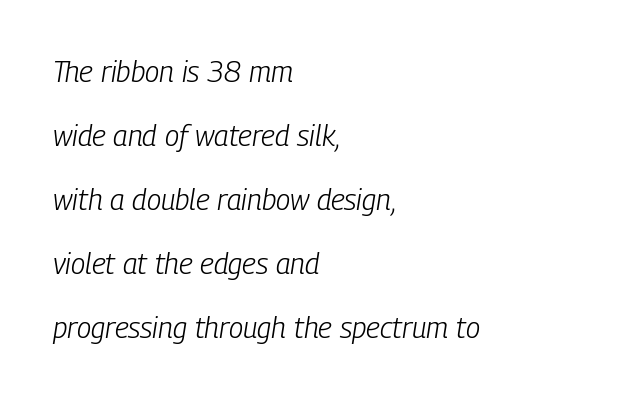
The image shows 29 px light, condensed type, italic (leaning right); set left-aligned, loose line spacing (2.21x), normal letter spacing, not underlined; low stroke contrast and a medium x-height.
